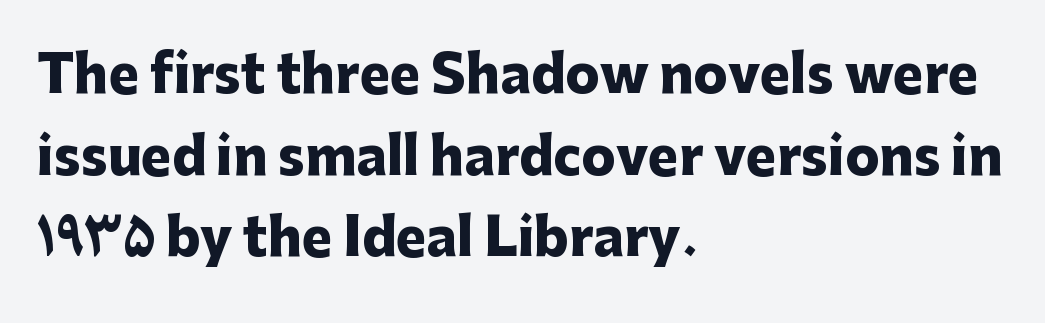
Leftover space on each line is placed entirely after the last word. The zone under the glyphs is completely vacant. This sample uses an upright cut, with every glyph sitting square on the baseline. Note the varied advance widths — an 'i' is clearly narrower than an 'm'. Is the letter spacing exaggerated? No — it looks like the ordinary default.
